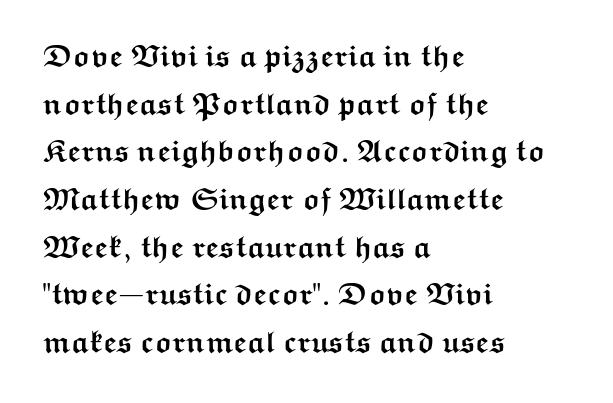
The image shows 30 px semibold, wide sans-serif type, upright; set left-aligned, normal line spacing (1.59x), normal letter spacing, not underlined; medium stroke contrast and a medium x-height.
